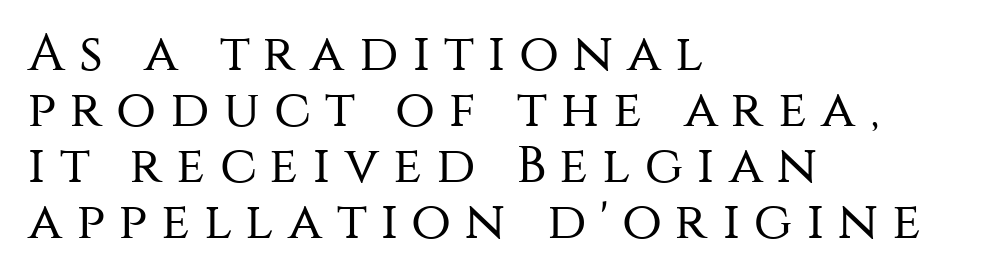
The image shows 52 px regular-weight sans-serif type, upright; set left-aligned, tight line spacing (1.08x), unusually wide letter spacing (+0.27 em), not underlined; medium stroke contrast and a large x-height.
